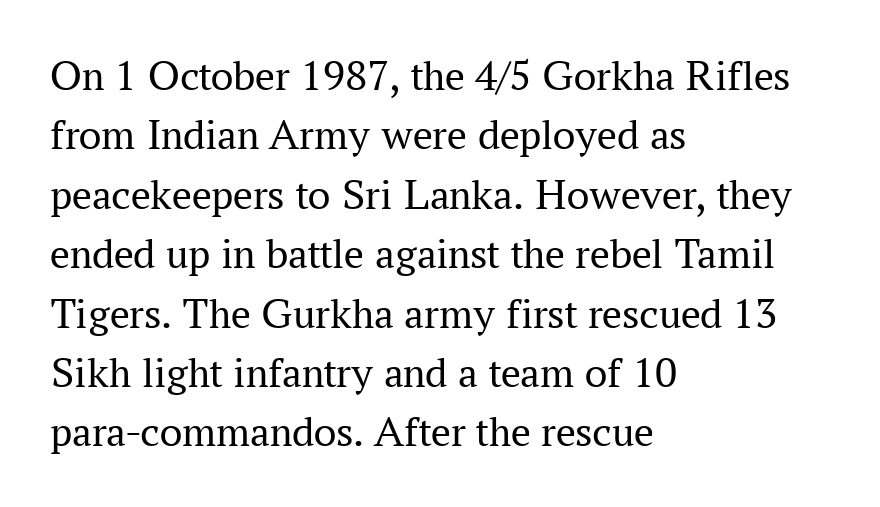
The image shows 44 px regular-weight serif type, upright; set left-aligned, normal line spacing (1.35x), normal letter spacing, not underlined; medium stroke contrast and a medium x-height.
